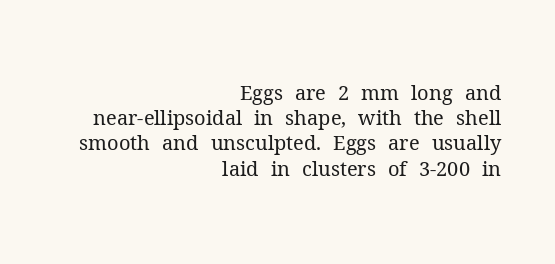
{"italic": "no", "bold": "no", "underline": "no", "align": "right", "line_spacing": "normal", "line_spacing_ratio": 1.26, "letter_spacing": "normal", "letter_spacing_em": 0.0, "glyph_px": 20}
